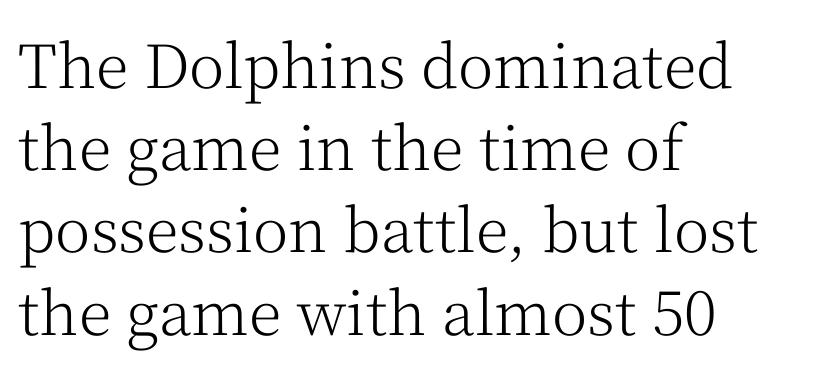
{"serif": "yes", "italic": "no", "bold": "no", "weight": "light", "width": "normal", "stroke_contrast": "medium", "x_height": "medium", "monospaced": "no", "underline": "no", "align": "left", "line_spacing": "normal", "line_spacing_ratio": 1.37, "letter_spacing": "normal", "letter_spacing_em": 0.0, "glyph_px": 60}
